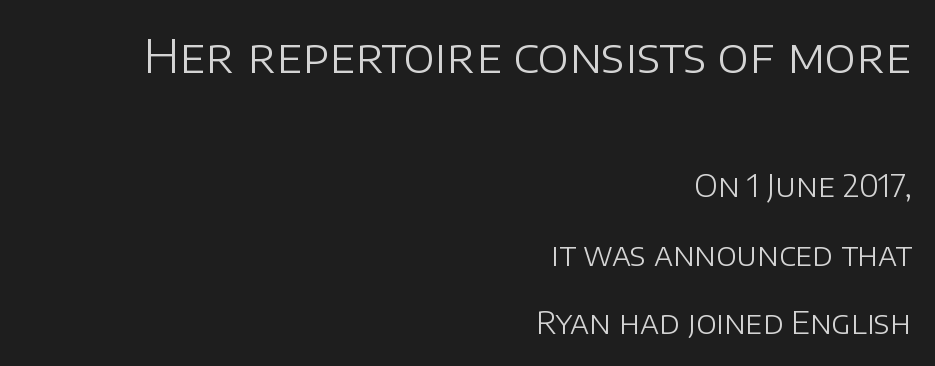
If you drew a ruler down the right edge, every line would touch it. You could not count columns in this text — the font is proportionally spaced. Stroke mass is kept to a normal reading level or below. Plain, unruled lines of type. Large over small — that's the arrangement of the two blocks here.
